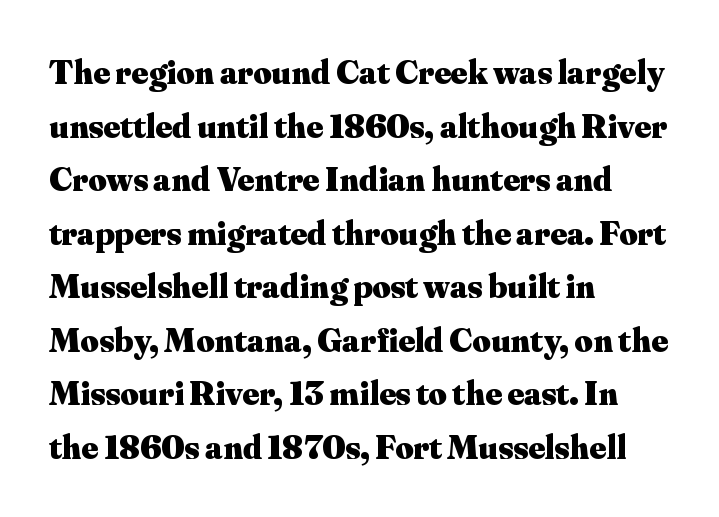
The specimen omits any rule beneath the text block's lines. Little horizontal feet cap the strokes, marking this as serif type. Is this a fixed-width face? No — the glyphs have proportional, varying widths. Is the block centered? No — it sits flush against the left margin.
